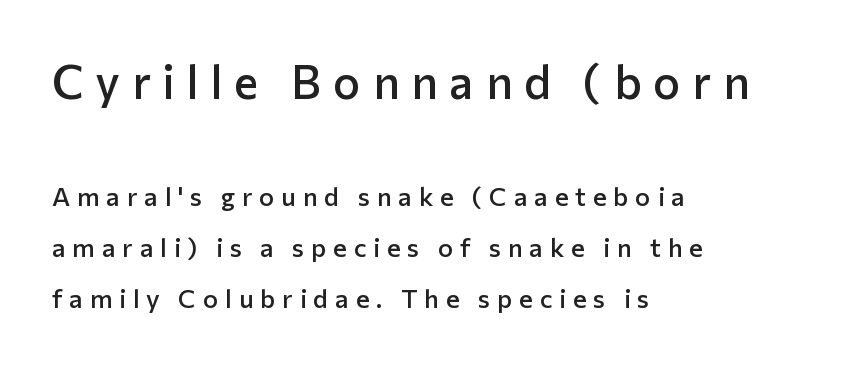
{"serif": "no", "italic": "no", "bold": "semi", "weight": "semibold", "width": "normal", "stroke_contrast": "low", "x_height": "medium", "monospaced": "no", "underline": "no", "align": "left", "line_spacing": "loose", "line_spacing_ratio": 1.96, "letter_spacing": "wide", "letter_spacing_em": 0.26, "larger_block": "first", "size_ratio": 1.77, "glyph_px": 46}
